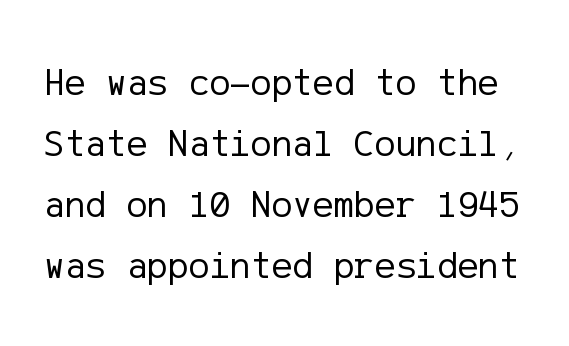
Q: Is the text bold? A: No.
Q: Is the text italic (slanted)? A: No, it is upright.
Q: Is the typeface a serif or a sans-serif typeface? A: Sans-serif.
Q: Is the text underlined? A: No.
Q: Is the spacing between letters normal or unusually wide? A: Normal.
Q: Is the spacing between lines tight, normal or loose? A: Normal.
Q: Width (condensed, normal, or wide)? A: Normal.
Q: Stroke contrast? A: Low.
Q: x-height? A: Medium.
